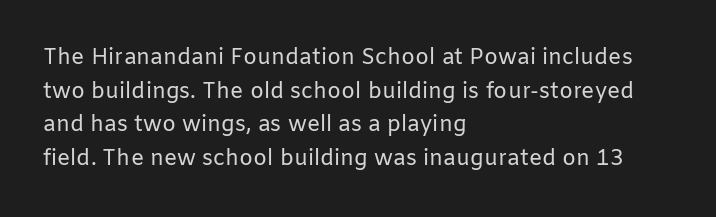
Unbolded letterforms with no extra heft. The letterforms sit shoulder to shoulder at normal distance. Line spacing here is normal. Glance below the letters and you will spot only blank space. Visually the block forms a straight wall on the left and a jagged coastline on the right.
